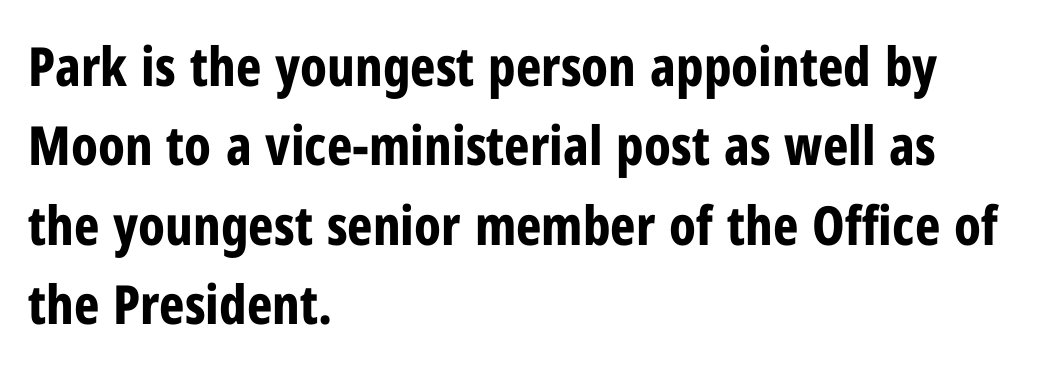
These lines carry a lot of weight — the face is fully bold. Observe the ordinary spacing: letters are neighbours, not strangers. The letters advance in unequal steps, a hallmark of proportional type. Words float on clear page, feet unadorned. Normally led — the rows are evenly, conventionally spaced.
